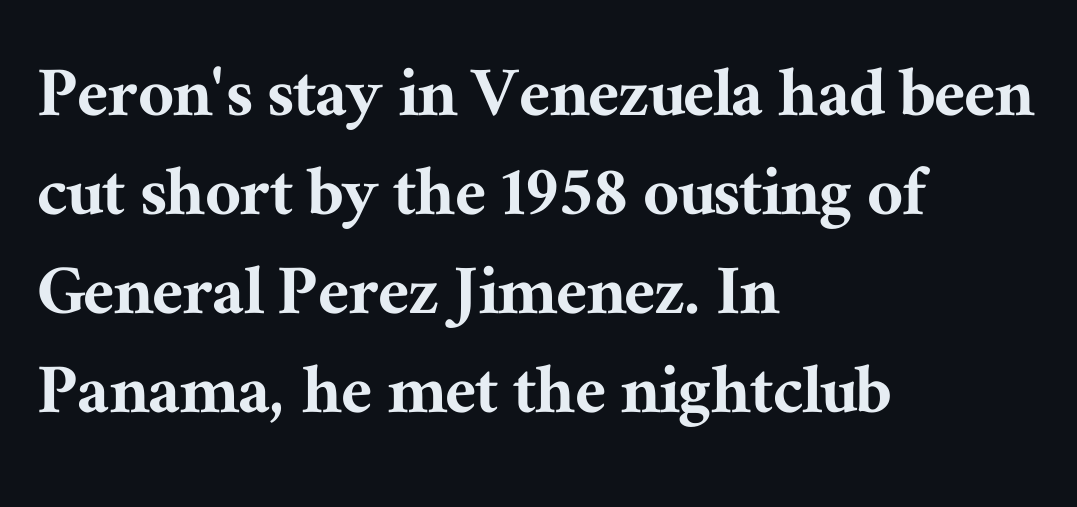
The image shows 78 px serif type, upright; set left-aligned, normal line spacing (1.27x), normal letter spacing, not underlined; medium stroke contrast and a medium x-height.
